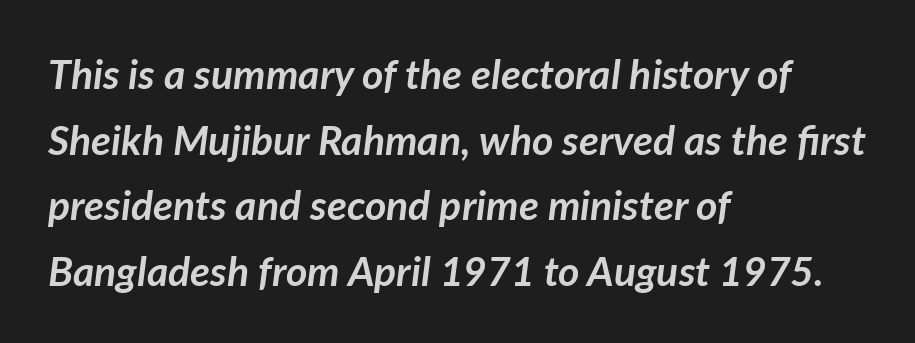
The image shows 41 px semibold type, italic (leaning right); set left-aligned, normal line spacing (1.6x), normal letter spacing, not underlined; low stroke contrast and a medium x-height.
